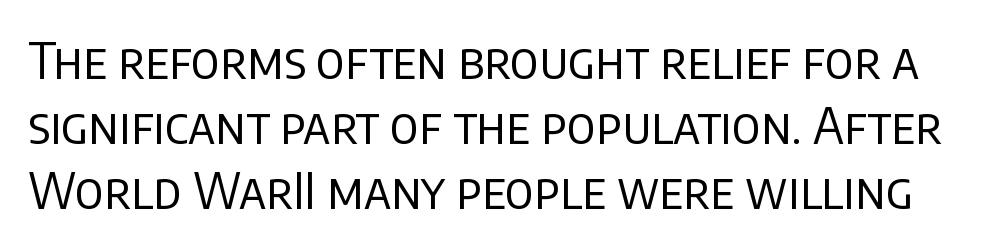
Each row of text sits above clean, open space. The passage shown is not bold in any degree. In terms of letterspacing, this is plain default setting. Students, observe: this is what conventionally led text looks like. Do the characters align in a grid? No, the font is proportional. Posture: upright roman.
